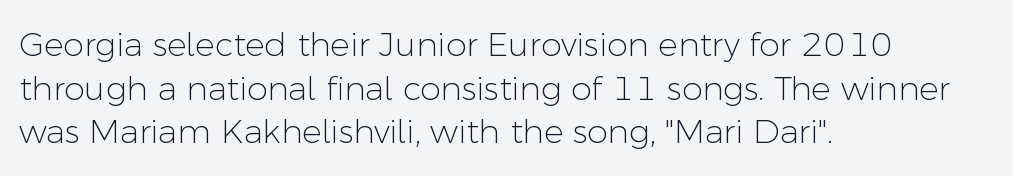
Beneath every word, the page is bare. Successive baselines arrive at the customary interval. Think of a printed novel: that variable character pitch is what you see here. Line beginnings align vertically; line endings do not. A sans-serif font was chosen for this passage. No italicization has been applied; the sample stays upright.
